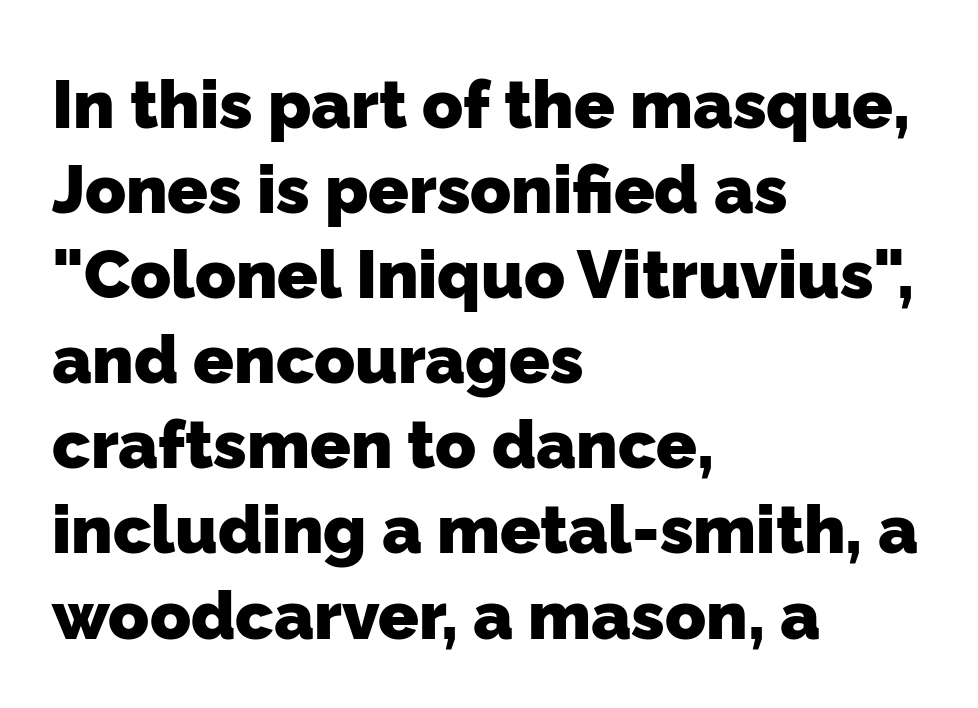
{"serif": "no", "bold": "yes", "weight": "heavy", "width": "normal", "stroke_contrast": "low", "x_height": "medium", "monospaced": "no", "underline": "no", "align": "left", "line_spacing": "normal", "line_spacing_ratio": 1.27, "letter_spacing": "normal", "letter_spacing_em": 0.0, "glyph_px": 67}
